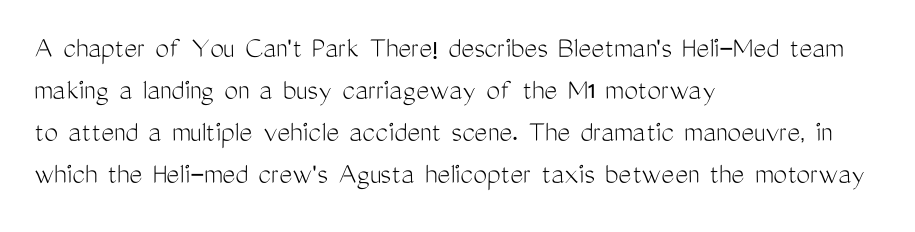
Note: no serifs on the glyphs. Character widths vary here, with narrow letters taking less room than wide ones. The font is comparable to plain body text, perhaps lighter. Evenly set lines give the paragraph a standard silhouette.
